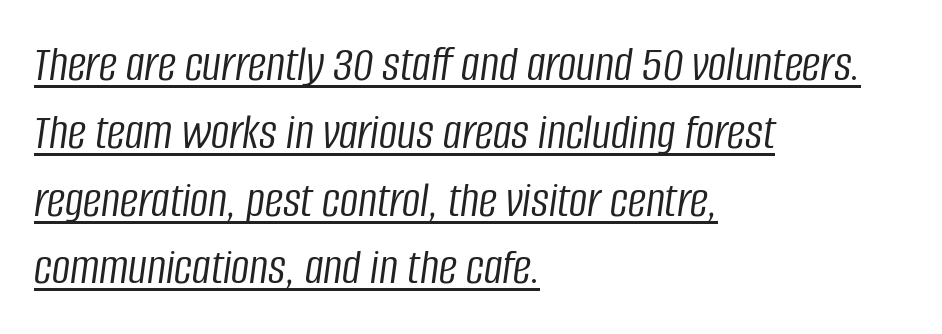
Each letter keeps its own natural width here, so spacing adapts to shape. Posture: slanted. Caption: standard tracking, unaltered. Horizontal alignment here is leftward, the default for most running prose. The weight tops out at a normal text grade.
